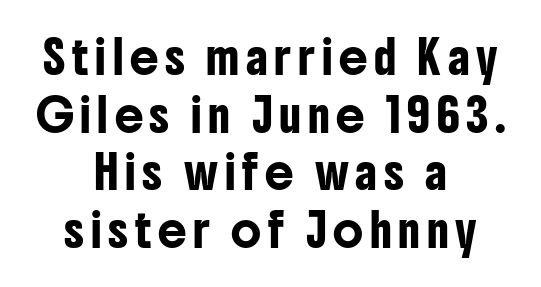
Q: Is the text italic (slanted)? A: No, it is upright.
Q: Is the typeface a serif or a sans-serif typeface? A: Sans-serif.
Q: Is the text underlined? A: No.
Q: How is the paragraph aligned? A: Centered.
Q: Is the spacing between letters normal or unusually wide? A: Unusually wide.
Q: Width (condensed, normal, or wide)? A: Condensed.
Q: Stroke contrast? A: Low.
Q: x-height? A: Medium.
Q: Monospaced? A: No.
